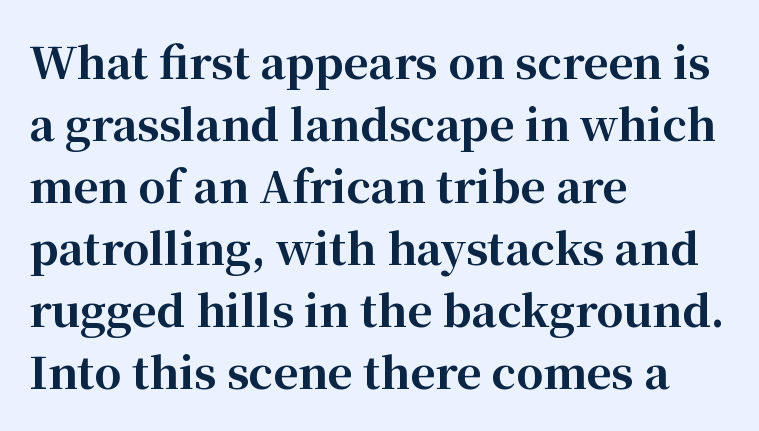
The image shows 43 px bold serif type, upright; set left-aligned, normal line spacing (1.44x), normal letter spacing, not underlined; high stroke contrast and a medium x-height.
